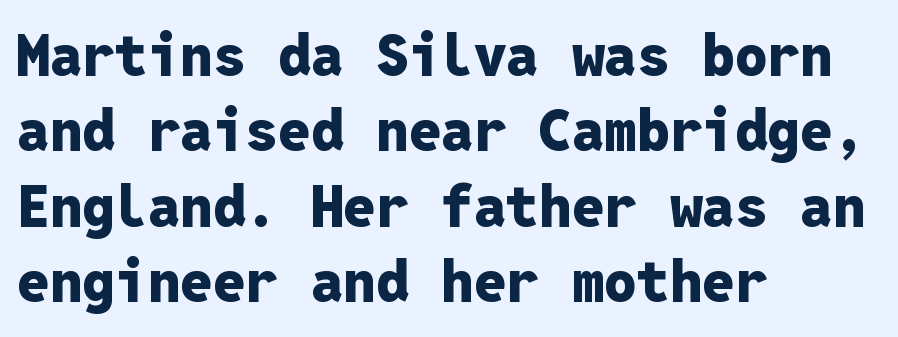
Q: Is the text bold? A: Yes.
Q: Is the text italic (slanted)? A: No, it is upright.
Q: Is the typeface a serif or a sans-serif typeface? A: Sans-serif.
Q: Is the text underlined? A: No.
Q: How is the paragraph aligned? A: Left-aligned.
Q: Is the spacing between letters normal or unusually wide? A: Normal.
Q: Is the spacing between lines tight, normal or loose? A: Normal.
Q: Width (condensed, normal, or wide)? A: Normal.
Q: Stroke contrast? A: Low.
Q: x-height? A: Medium.
Q: Monospaced? A: Yes.
